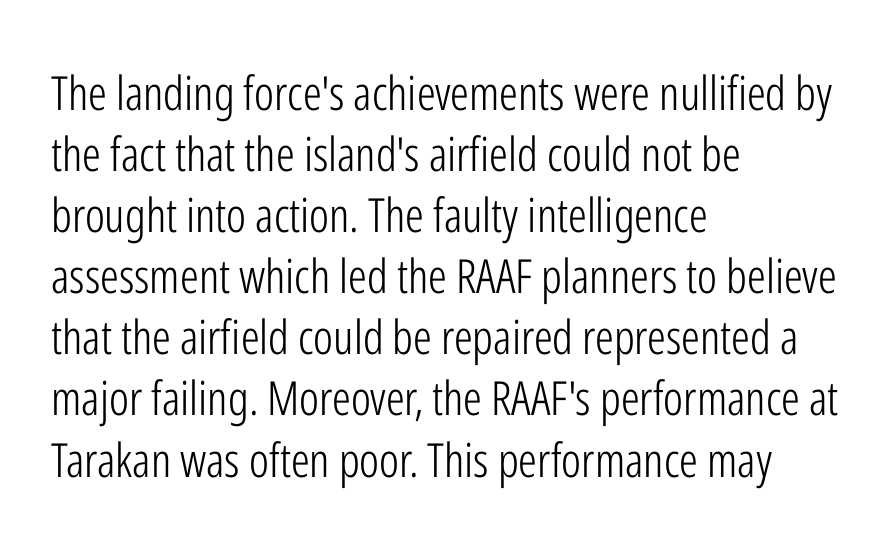
Nobody drew a line under any word here. The setting favours the left margin, as ordinary paragraphs usually do. A roman cut, with each character standing at attention. Here the designer chose a conventional face with non-uniform glyph widths. Is this a heavy cut? Hardly; it is regular or lighter.
